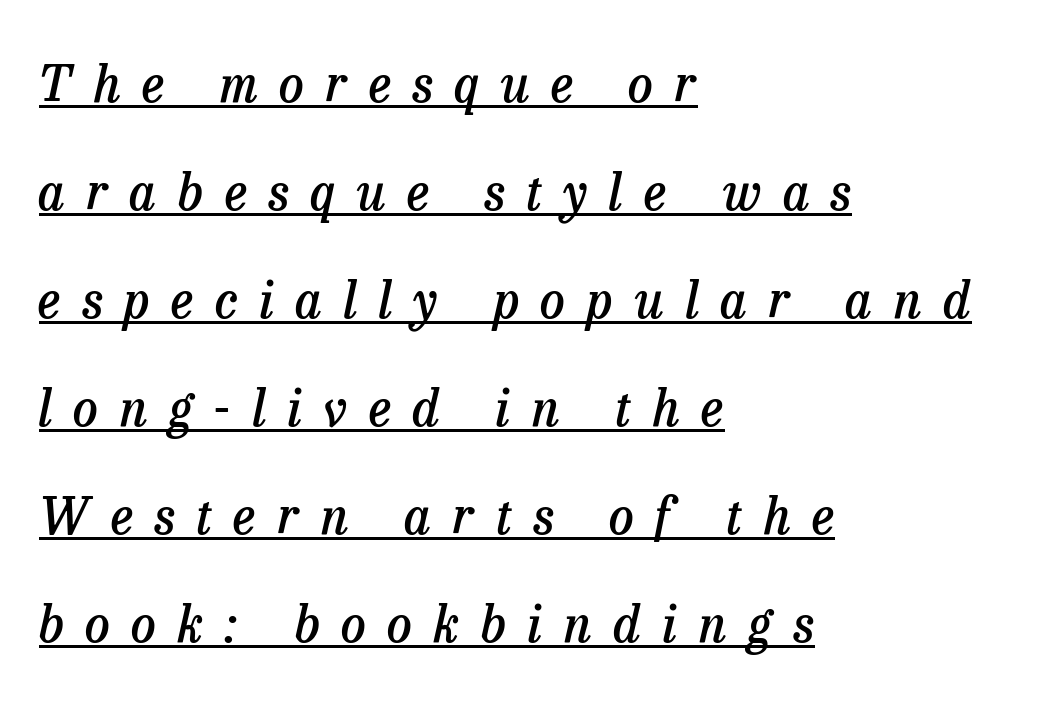
Somebody hit Ctrl+U on this one — the words are underlined. Does the lettering tilt? It does — this is italic. Each word looks stretched out because of the extra space between its letters. Here the designer chose a conventional face with non-uniform glyph widths.
